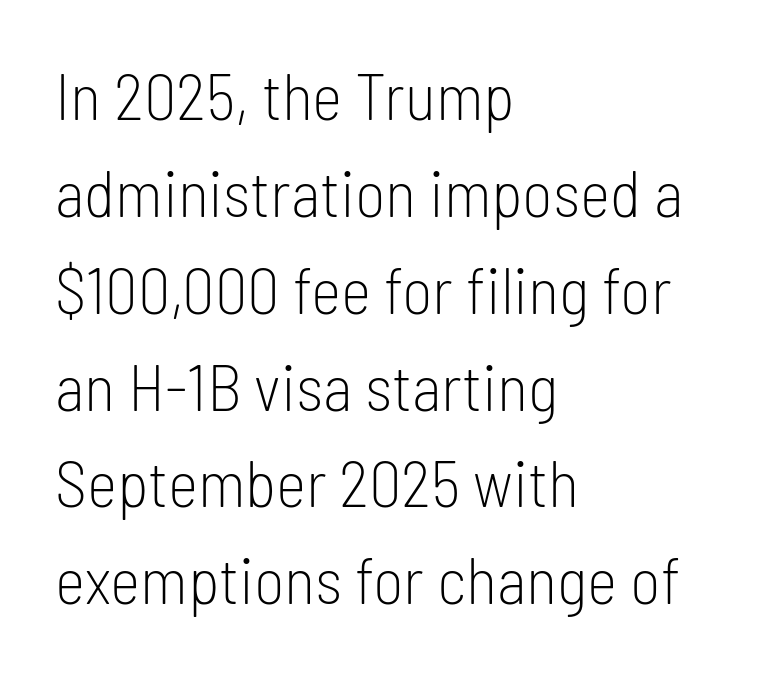
The image shows 65 px light, condensed sans-serif type, upright; set left-aligned, normal line spacing (1.49x), normal letter spacing, not underlined; low stroke contrast and a medium x-height.
